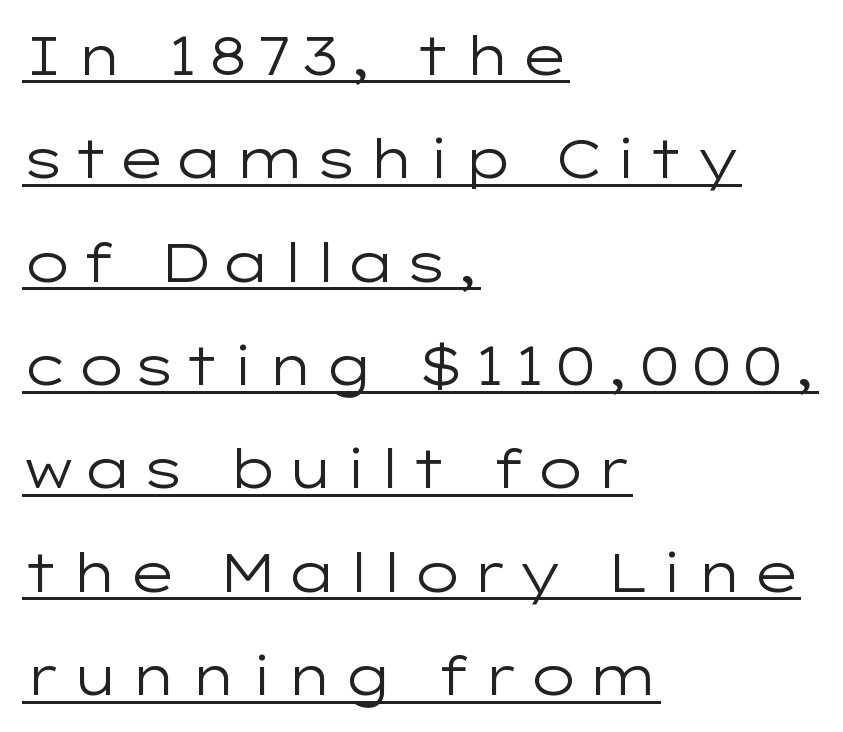
Q: Is the text bold? A: No.
Q: Is the text italic (slanted)? A: No, it is upright.
Q: Is the typeface a serif or a sans-serif typeface? A: Sans-serif.
Q: Is the text underlined? A: Yes.
Q: How is the paragraph aligned? A: Left-aligned.
Q: Is the spacing between lines tight, normal or loose? A: Loose.
Q: Width (condensed, normal, or wide)? A: Wide.
Q: Stroke contrast? A: Low.
Q: x-height? A: Medium.
Q: Monospaced? A: No.
